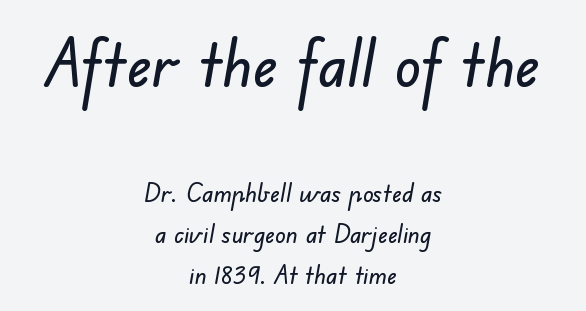
Normally led — the rows are evenly, conventionally spaced. If you squint, the top block still reads clearly — it's the larger of the two. The paragraph has two soft edges and a firm central axis. Varying glyph widths throughout — classic text-font behaviour. This rendering employs a face without finishing strokes, i.e., a sans-serif.
